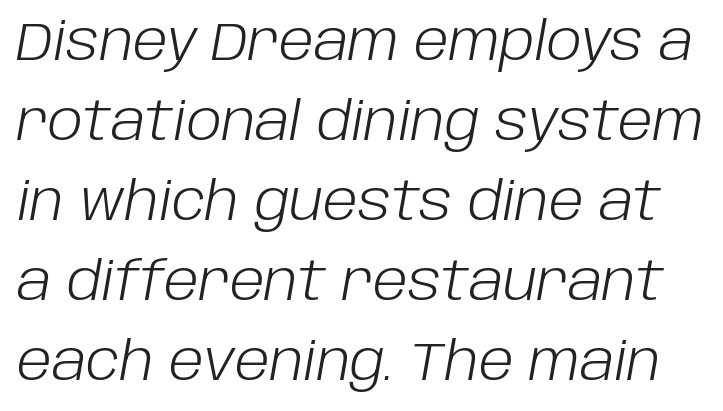
The passage shown is not underscored anywhere. How are the letters spaced? Ordinarily, with no added tracking. Spacing verdict: proportional, widths tailored to each character. Horizontal bands of white between lines are of average thickness. When letters slant like this, we call the style italic.
